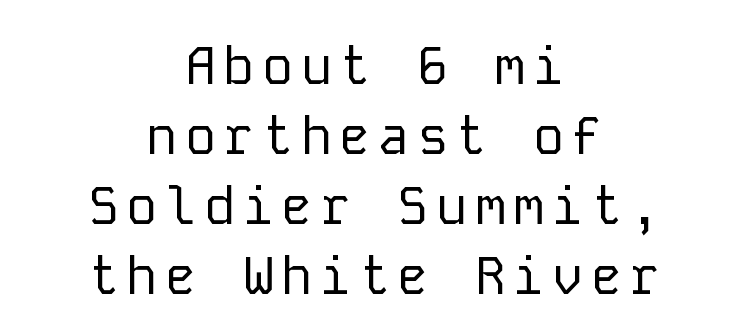
{"serif": "no", "italic": "no", "bold": "no", "weight": "regular", "width": "normal", "stroke_contrast": "low", "x_height": "medium", "monospaced": "yes", "underline": "no", "align": "center", "line_spacing": "normal", "line_spacing_ratio": 1.32, "glyph_px": 53}
